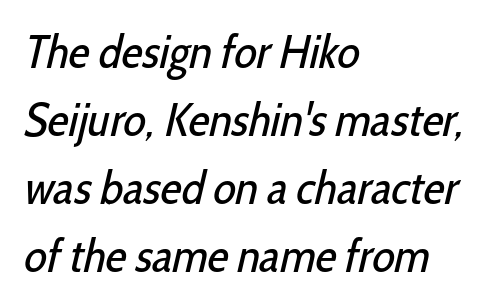
{"serif": "no", "bold": "no", "weight": "regular", "width": "condensed", "stroke_contrast": "low", "x_height": "medium", "monospaced": "no", "underline": "no", "align": "left", "line_spacing": "normal", "line_spacing_ratio": 1.45, "letter_spacing": "normal", "letter_spacing_em": 0.0, "glyph_px": 47}
